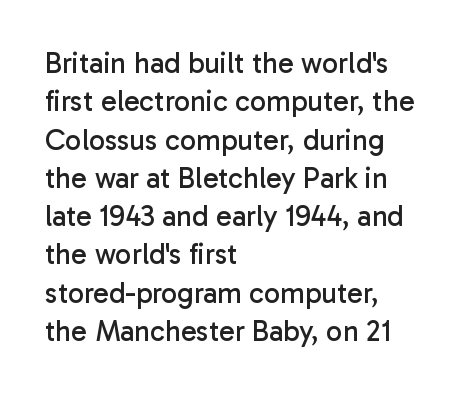
The image shows 29 px regular-weight sans-serif type, upright; set left-aligned, normal line spacing (1.32x), normal letter spacing, not underlined; low stroke contrast and a medium x-height.
